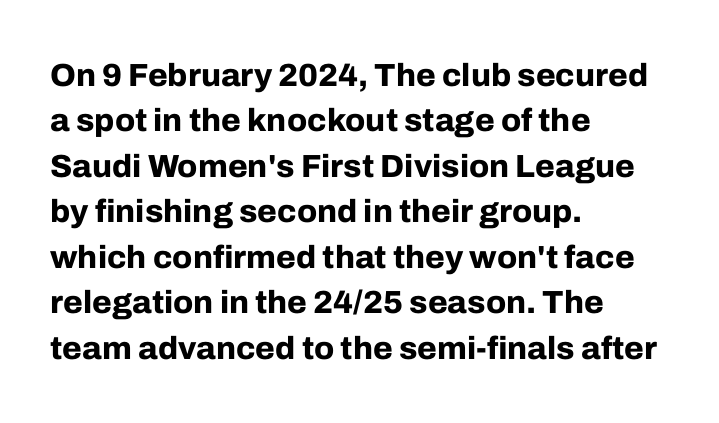
This sample uses a sans-serif face. Rows of type keep a routine distance in the vertical direction. Each letter keeps its own natural width here, so spacing adapts to shape. A bare baseline throughout the passage.
